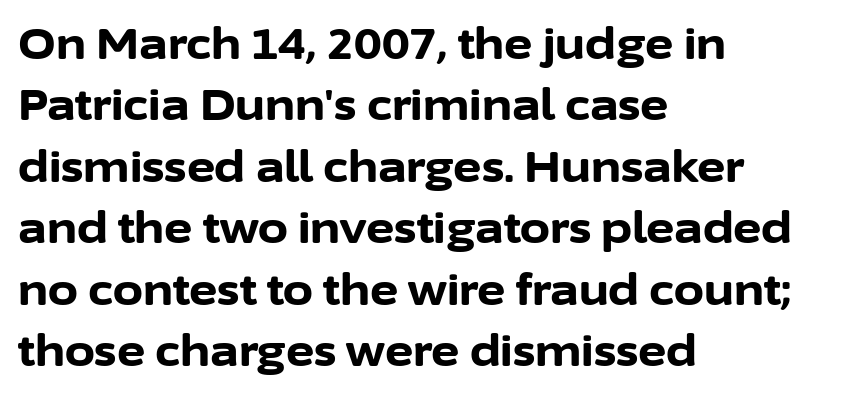
The image shows 43 px bold sans-serif type, upright; set left-aligned, normal line spacing (1.43x), normal letter spacing, not underlined; low stroke contrast and a medium x-height.
